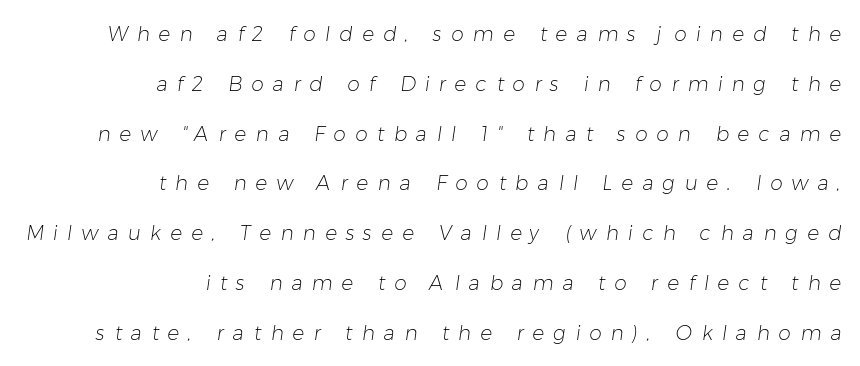
{"bold": "no", "underline": "no", "align": "right", "line_spacing": "loose", "line_spacing_ratio": 2.49, "letter_spacing": "wide", "letter_spacing_em": 0.46, "glyph_px": 20}
